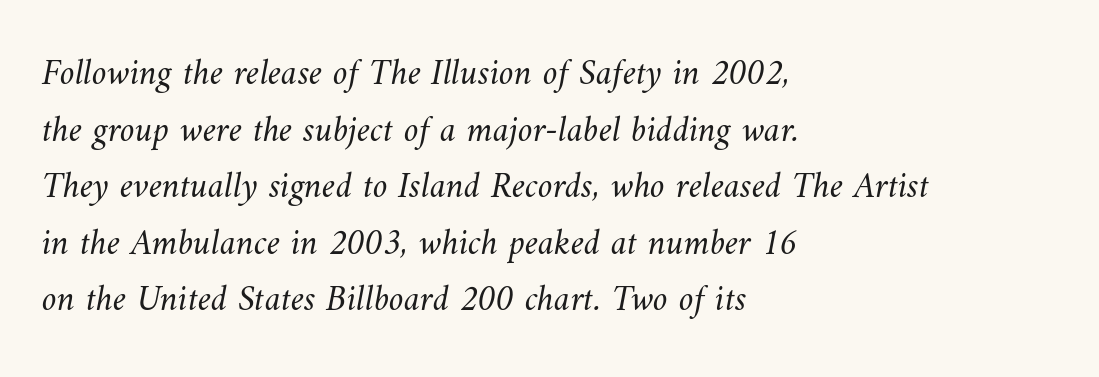
{"bold": "no", "weight": "light", "width": "normal", "stroke_contrast": "medium", "x_height": "small", "monospaced": "no", "underline": "no", "align": "left", "line_spacing": "normal", "line_spacing_ratio": 1.53, "letter_spacing": "normal", "letter_spacing_em": 0.0, "glyph_px": 37}
